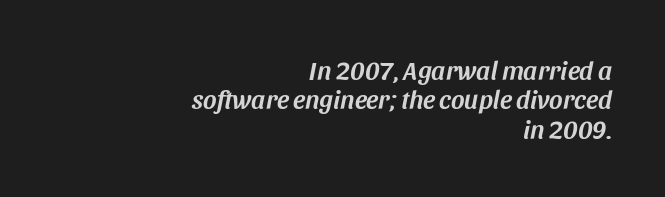
{"italic": "yes", "lean": "right", "slant_degrees": 11, "underline": "no", "align": "right", "line_spacing": "tight", "line_spacing_ratio": 1.13, "letter_spacing": "normal", "letter_spacing_em": 0.0, "glyph_px": 26}
